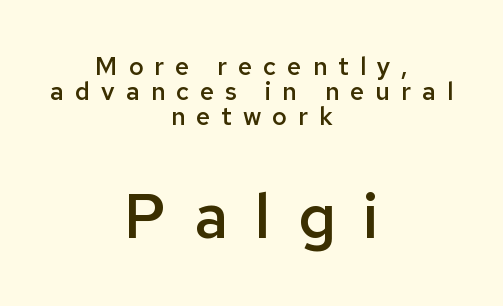
{"serif": "no", "italic": "no", "bold": "semi", "weight": "semibold", "width": "normal", "stroke_contrast": "low", "x_height": "medium", "monospaced": "no", "underline": "no", "align": "center", "line_spacing": "tight", "line_spacing_ratio": 1.0, "letter_spacing": "wide", "letter_spacing_em": 0.44, "larger_block": "second", "size_ratio": 2.48, "glyph_px": 62}
